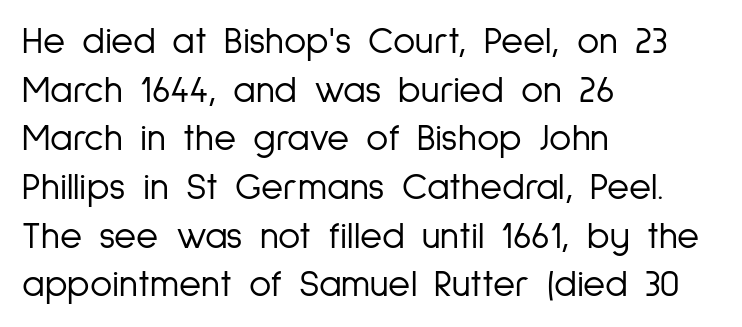
{"serif": "no", "italic": "no", "bold": "no", "weight": "light", "width": "condensed", "stroke_contrast": "low", "x_height": "medium", "monospaced": "no", "underline": "no", "align": "left", "line_spacing": "normal", "line_spacing_ratio": 1.28, "letter_spacing": "normal", "letter_spacing_em": 0.0, "glyph_px": 38}
